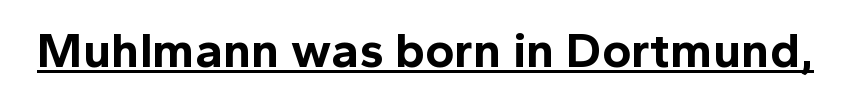
The image shows 50 px bold sans-serif type, upright; set normal letter spacing, underlined; a medium x-height.
